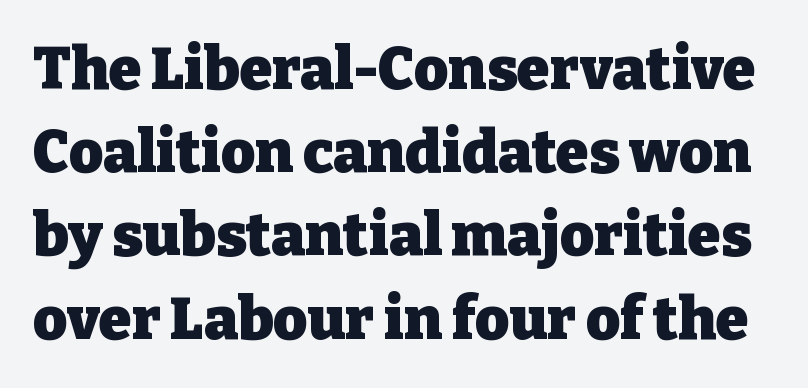
Q: Is the text bold? A: Yes.
Q: Is the text italic (slanted)? A: No, it is upright.
Q: Is the typeface a serif or a sans-serif typeface? A: Serif.
Q: Is the text underlined? A: No.
Q: Is the spacing between letters normal or unusually wide? A: Normal.
Q: Is the spacing between lines tight, normal or loose? A: Normal.
Q: Width (condensed, normal, or wide)? A: Normal.
Q: Stroke contrast? A: Low.
Q: x-height? A: Medium.
Q: Monospaced? A: No.
